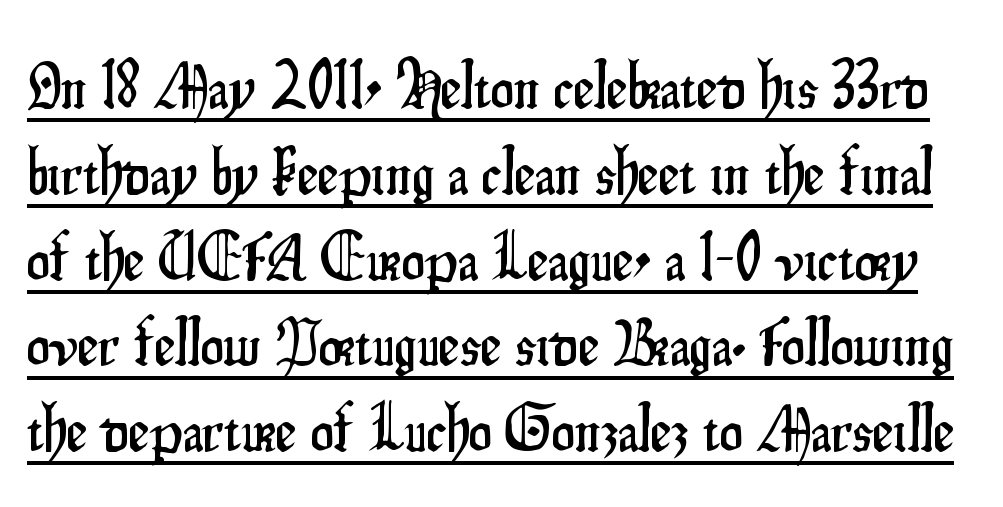
{"serif": "no", "italic": "no", "width": "condensed", "stroke_contrast": "low", "x_height": "small", "monospaced": "no", "underline": "yes", "line_spacing": "normal", "line_spacing_ratio": 1.3, "letter_spacing": "normal", "letter_spacing_em": 0.0, "glyph_px": 66}
